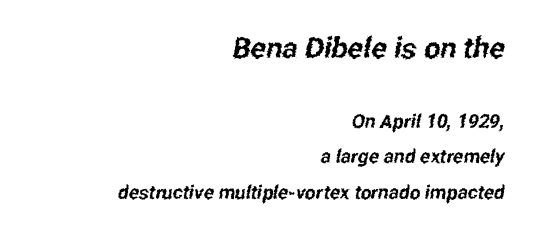
Q: Is the typeface a serif or a sans-serif typeface? A: Sans-serif.
Q: Is the text underlined? A: No.
Q: How is the paragraph aligned? A: Right-aligned.
Q: Is the spacing between letters normal or unusually wide? A: Normal.
Q: Which block of text is set in a larger size, the first (top) or the second (bottom)? A: The first (top) one.
Q: Width (condensed, normal, or wide)? A: Condensed.
Q: Stroke contrast? A: Low.
Q: x-height? A: Medium.
Q: Monospaced? A: No.
